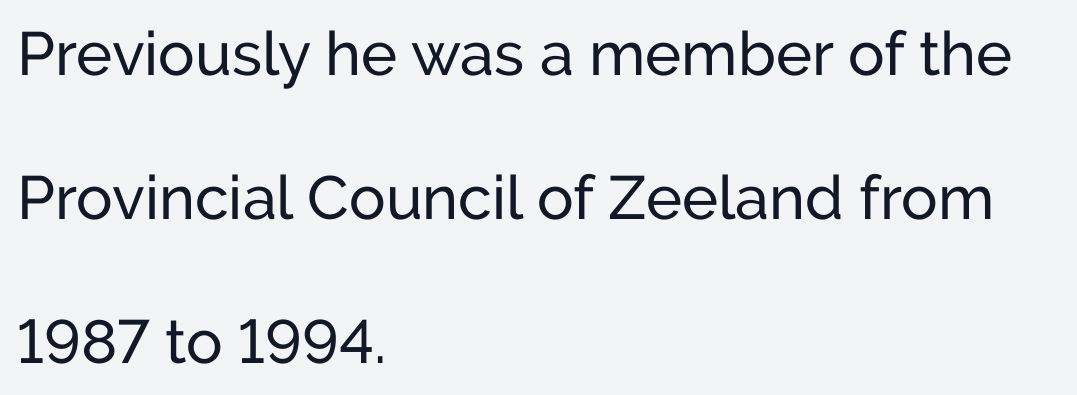
Q: Is the text bold? A: No.
Q: Is the text italic (slanted)? A: No, it is upright.
Q: Is the typeface a serif or a sans-serif typeface? A: Sans-serif.
Q: Is the text underlined? A: No.
Q: How is the paragraph aligned? A: Left-aligned.
Q: Is the spacing between letters normal or unusually wide? A: Normal.
Q: Is the spacing between lines tight, normal or loose? A: Loose.
Q: Width (condensed, normal, or wide)? A: Normal.
Q: Stroke contrast? A: Low.
Q: x-height? A: Medium.
Q: Monospaced? A: No.
